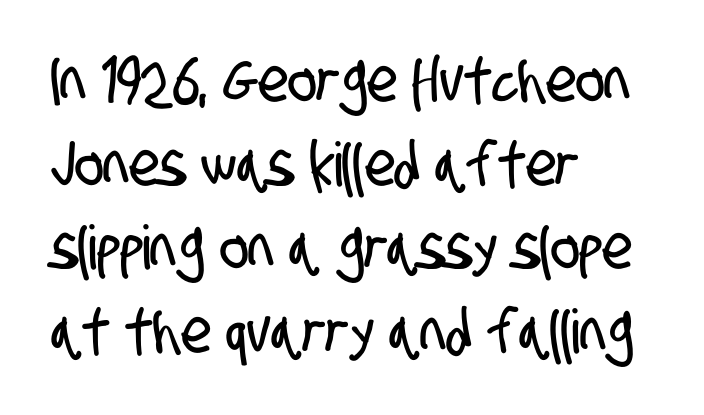
The image shows 61 px condensed sans-serif type; set left-aligned, normal line spacing (1.37x), normal letter spacing, not underlined; low stroke contrast and a large x-height.
